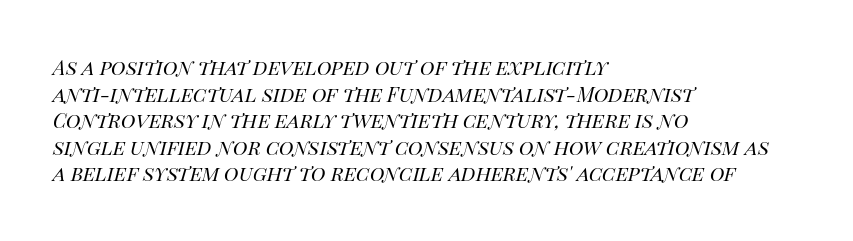
The image shows 20 px text type, italic (leaning right); set left-aligned, normal line spacing (1.33x), normal letter spacing, not underlined.
